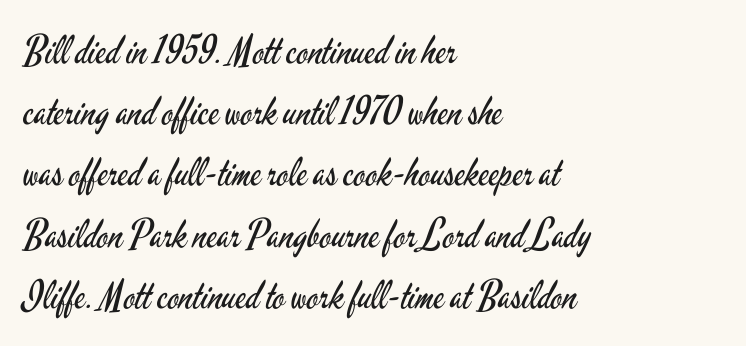
Q: Is the text bold? A: No.
Q: Is the text italic (slanted)? A: Yes.
Q: Is the typeface a serif or a sans-serif typeface? A: Sans-serif.
Q: Is the text underlined? A: No.
Q: How is the paragraph aligned? A: Left-aligned.
Q: Is the spacing between letters normal or unusually wide? A: Normal.
Q: Is the spacing between lines tight, normal or loose? A: Normal.
Q: Width (condensed, normal, or wide)? A: Condensed.
Q: Stroke contrast? A: Low.
Q: x-height? A: Small.
Q: Monospaced? A: No.
